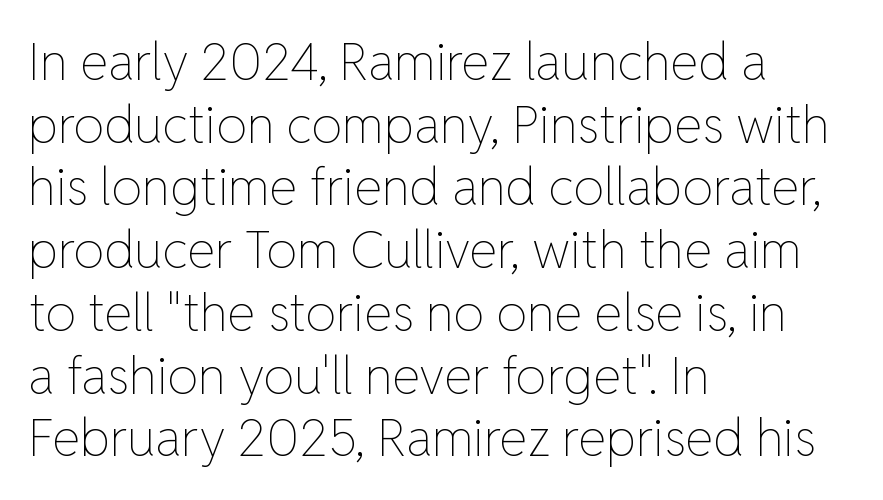
The image shows 51 px thin type, upright; set left-aligned, line spacing 1.23x, normal letter spacing, not underlined; low stroke contrast and a medium x-height.
